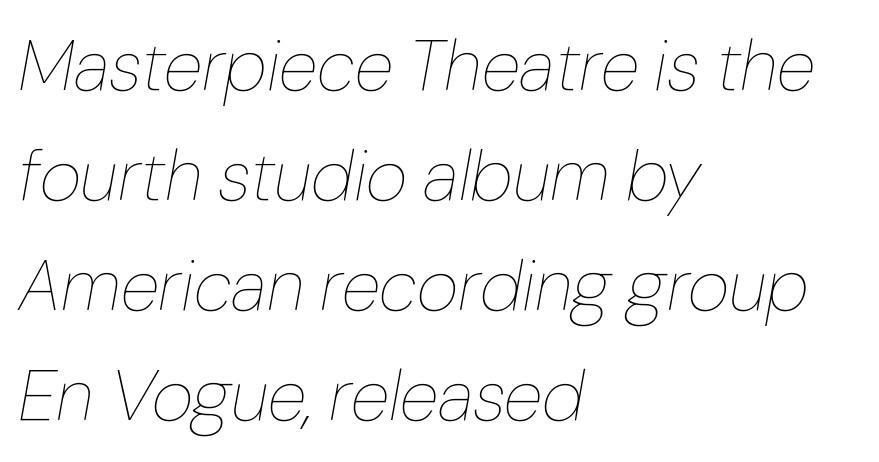
{"italic": "yes", "lean": "right", "slant_degrees": 10, "bold": "no", "weight": "thin", "width": "normal", "stroke_contrast": "low", "x_height": "medium", "monospaced": "no", "underline": "no", "align": "left", "line_spacing": "normal", "line_spacing_ratio": 1.53, "letter_spacing": "normal", "letter_spacing_em": 0.0, "glyph_px": 72}
